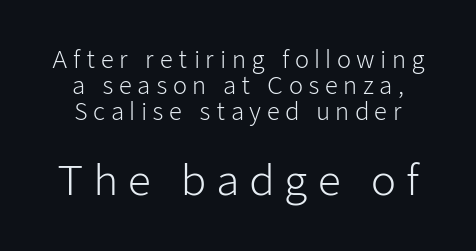
{"serif": "no", "italic": "no", "bold": "no", "weight": "light", "width": "normal", "stroke_contrast": "low", "x_height": "medium", "monospaced": "no", "underline": "no", "line_spacing": "tight", "line_spacing_ratio": 1.12, "letter_spacing": "wide", "letter_spacing_em": 0.23, "larger_block": "second", "size_ratio": 1.78, "glyph_px": 41}
